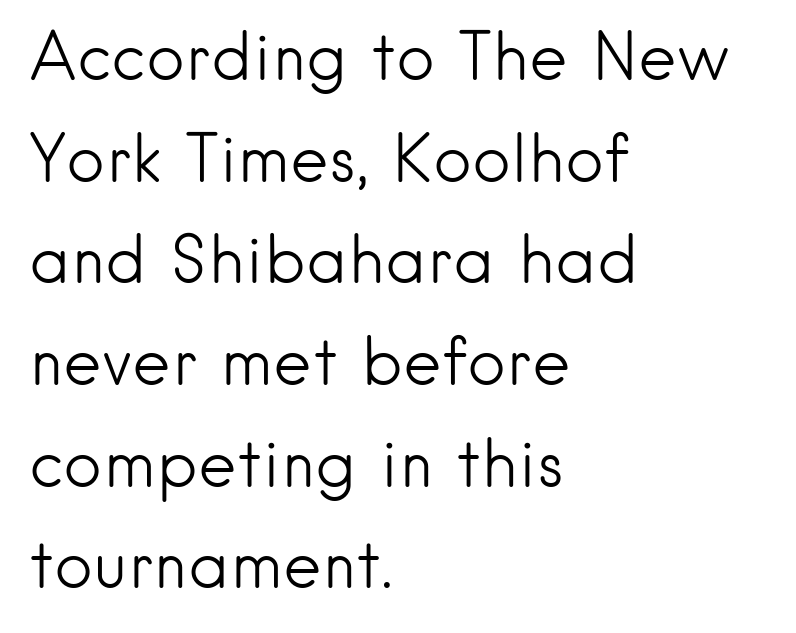
The image shows 66 px light sans-serif type, upright; set left-aligned, normal line spacing (1.54x), normal letter spacing, not underlined; low stroke contrast and a small x-height.
